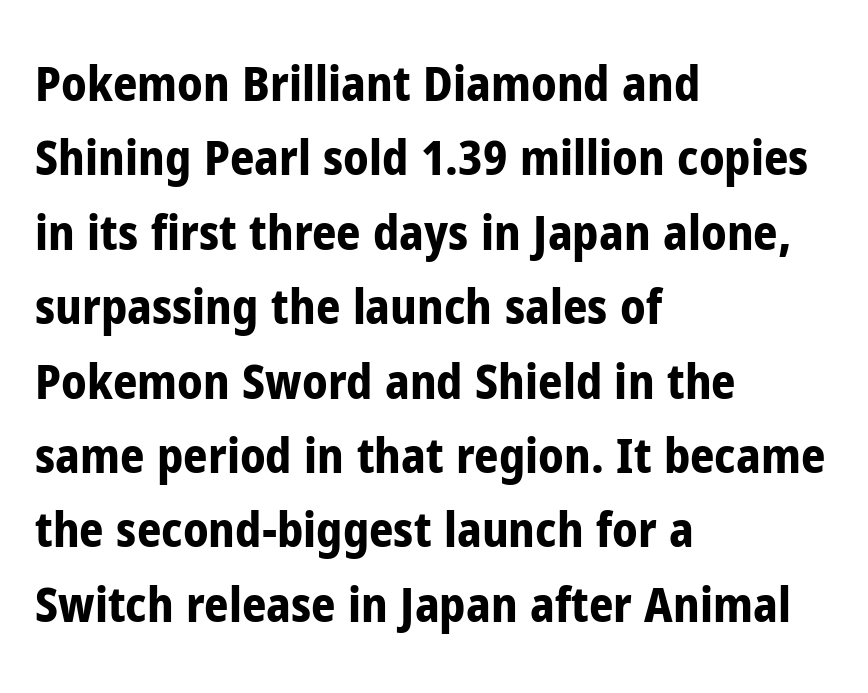
{"serif": "no", "italic": "no", "bold": "yes", "weight": "bold", "width": "condensed", "stroke_contrast": "low", "x_height": "medium", "monospaced": "no", "underline": "no", "align": "left", "line_spacing": "normal", "line_spacing_ratio": 1.55, "letter_spacing": "normal", "letter_spacing_em": 0.0, "glyph_px": 48}
